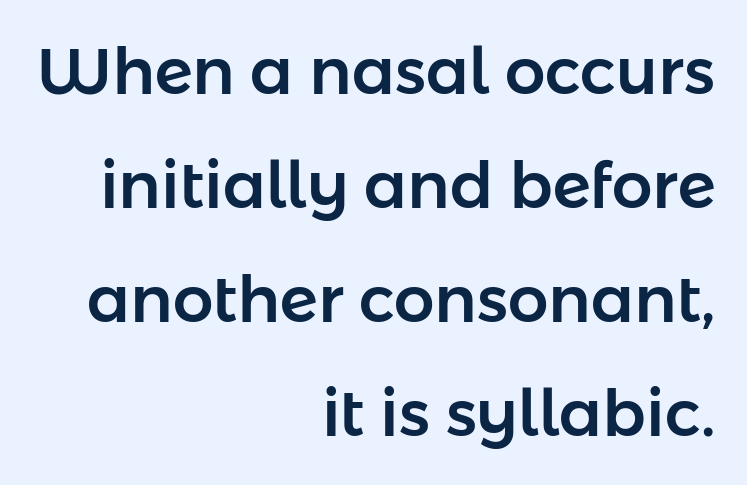
The image shows 64 px sans-serif type, upright; set right-aligned, line spacing 1.78x, normal letter spacing, not underlined; low stroke contrast and a medium x-height.
